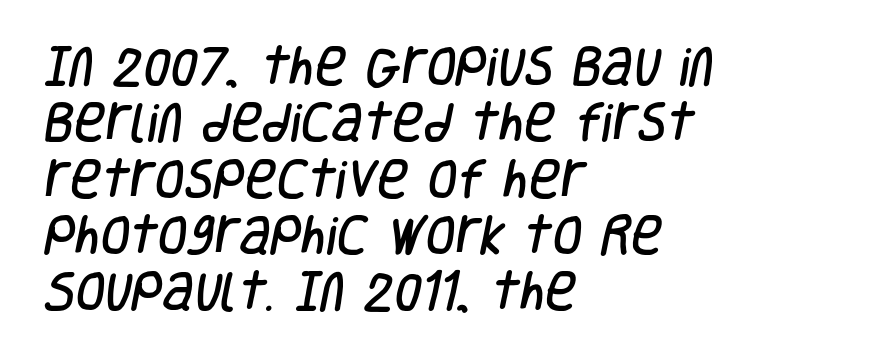
Q: Is the typeface a serif or a sans-serif typeface? A: Sans-serif.
Q: Is the text underlined? A: No.
Q: How is the paragraph aligned? A: Left-aligned.
Q: Is the spacing between letters normal or unusually wide? A: Normal.
Q: Is the spacing between lines tight, normal or loose? A: Normal.
Q: Width (condensed, normal, or wide)? A: Condensed.
Q: Stroke contrast? A: Low.
Q: x-height? A: Large.
Q: Monospaced? A: No.
